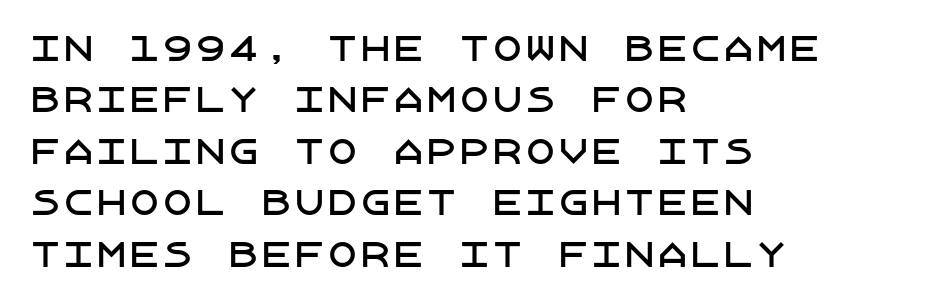
The image shows 33 px sans-serif type, upright; set left-aligned, normal line spacing (1.56x), normal letter spacing, not underlined; low stroke contrast and a large x-height.
